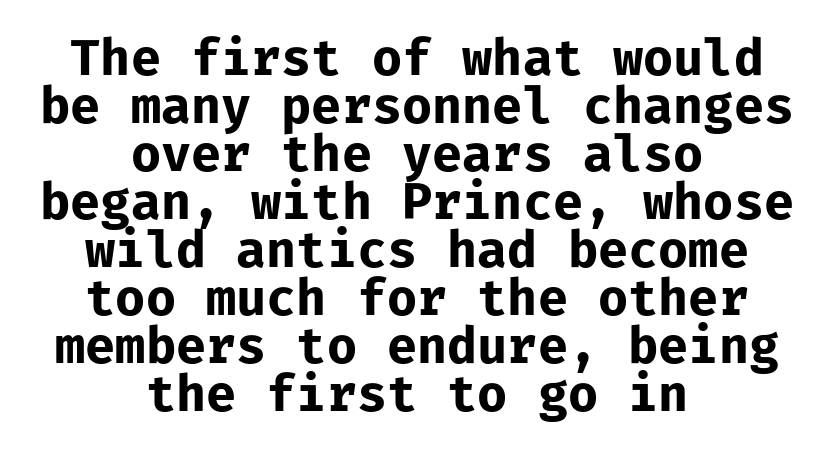
Very little white space separates one row of letters from the next. The line texture is even and compact thanks to regular tracking. When letters stand straight like this, we call the style roman or upright. Just letters on the line, the space beneath them empty. Line starts and ends both wander, symmetrically. Caption: bold face, heavy strokes.
